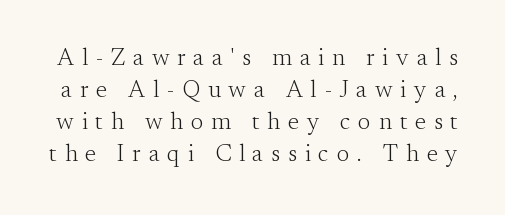
Letters have the restrained weight of plain body copy at most. Does the lettering tilt? It doesn't — this is upright. Leading: standard. The gaps between neighbouring characters are conspicuously large. Check the space under the baseline: it is left empty.
